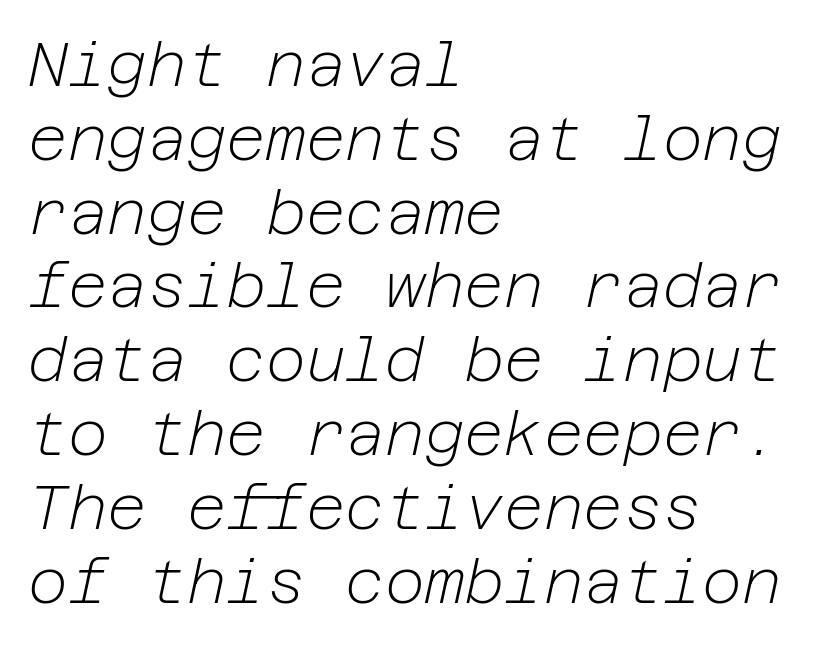
Q: Is the text bold? A: No.
Q: Is the text italic (slanted)? A: Yes, it leans right by about 12 degrees.
Q: Is the text underlined? A: No.
Q: How is the paragraph aligned? A: Left-aligned.
Q: Is the spacing between letters normal or unusually wide? A: Normal.
Q: Width (condensed, normal, or wide)? A: Normal.
Q: Stroke contrast? A: Low.
Q: x-height? A: Medium.
